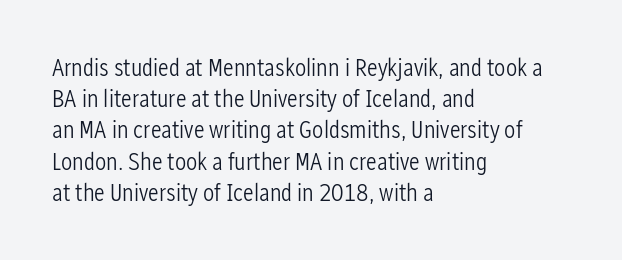
Spacing between characters is what you'd get straight out of the box. Ordinary non-slanted type is in use. The compositor pushed each line to the left boundary. Rows of type keep a routine distance in the vertical direction.
